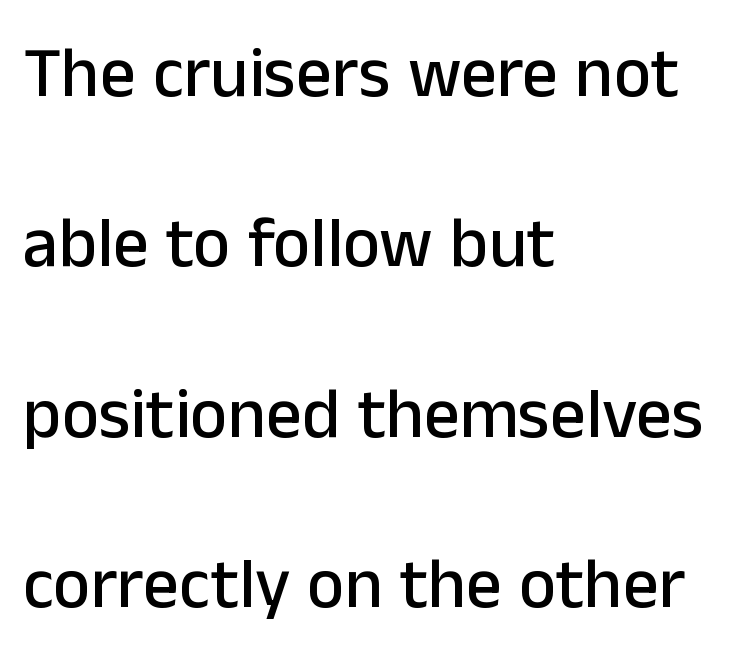
Casual observation: everything's shoved over to the left. One glance says open: line gaps are wider than usual. The glyphs are unaccompanied by any horizontal stroke below them. Nothing sits at the stroke ends, so this counts as sans-serif.
